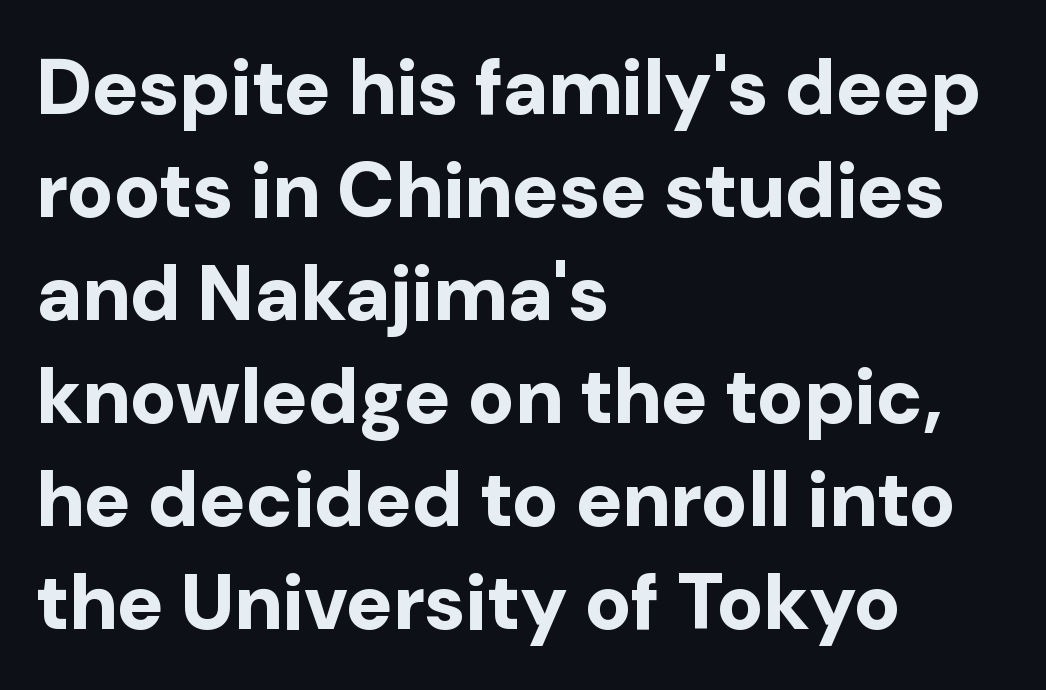
The image shows 78 px bold sans-serif type, upright; set left-aligned, normal line spacing (1.32x), normal letter spacing, not underlined; low stroke contrast and a medium x-height.
